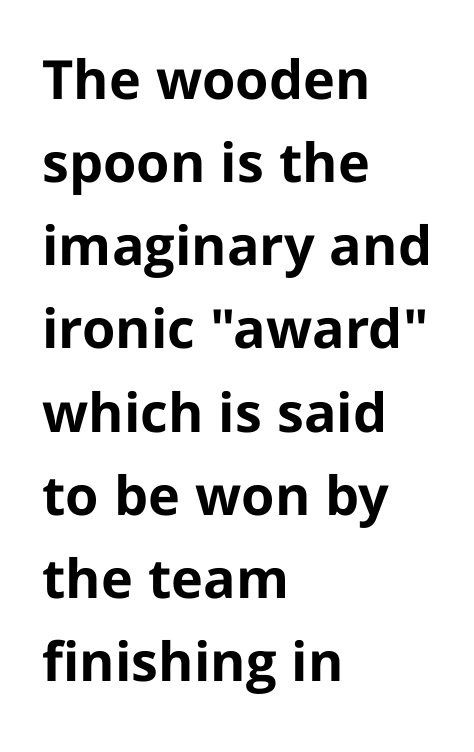
Rows of type keep a routine distance in the vertical direction. The glyphs are unaccompanied by any horizontal stroke below them. Where is the straight margin? On the left. Unlike italic type, these characters show no tilt at all. These lines are rendered in a variable-pitch font.
